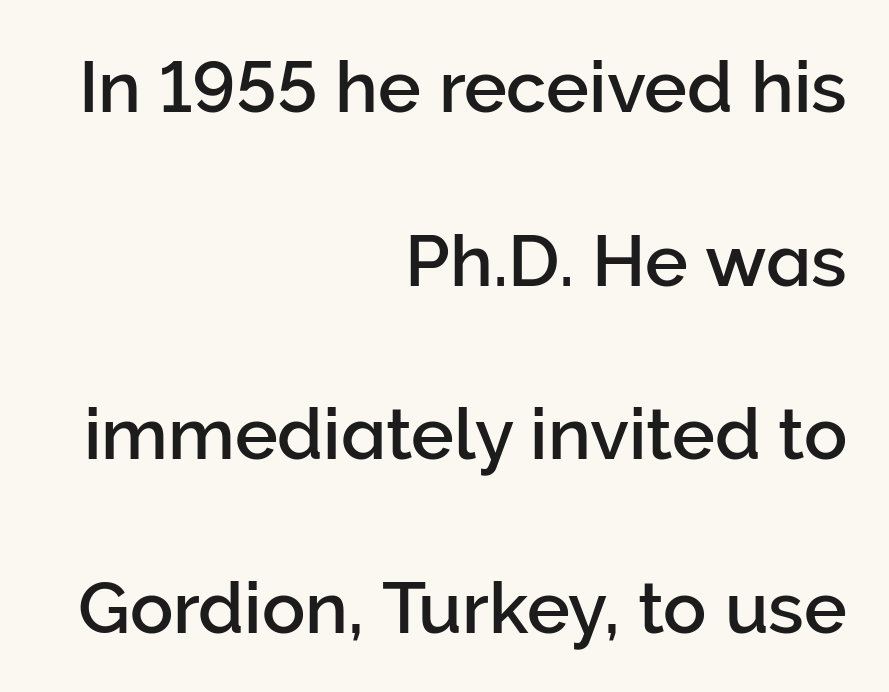
{"serif": "no", "italic": "no", "width": "normal", "stroke_contrast": "low", "x_height": "medium", "monospaced": "no", "underline": "no", "align": "right", "line_spacing": "loose", "line_spacing_ratio": 2.41, "letter_spacing": "normal", "letter_spacing_em": 0.0, "glyph_px": 72}
